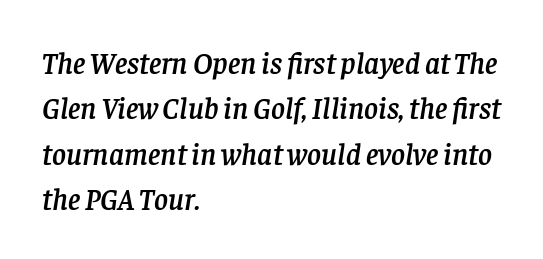
{"serif": "yes", "italic": "yes", "lean": "right", "slant_degrees": 8, "width": "normal", "stroke_contrast": "low", "x_height": "large", "monospaced": "no", "underline": "no", "align": "left", "line_spacing": "normal", "line_spacing_ratio": 1.51, "letter_spacing": "normal", "letter_spacing_em": 0.0, "glyph_px": 30}
